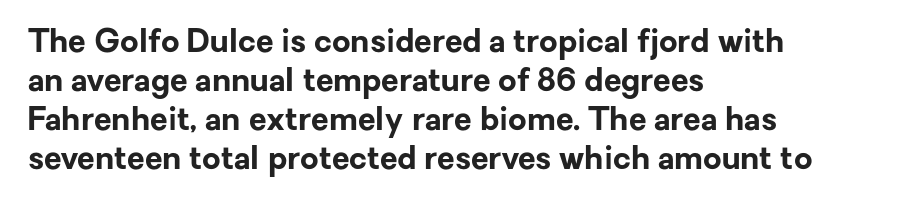
The image shows 32 px bold sans-serif type, upright; set left-aligned, line spacing 1.22x, normal letter spacing, not underlined; low stroke contrast and a medium x-height.
